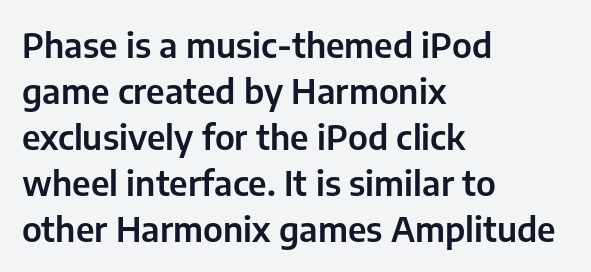
{"serif": "no", "italic": "no", "width": "normal", "stroke_contrast": "low", "x_height": "medium", "monospaced": "no", "underline": "no", "align": "left", "line_spacing": "normal", "line_spacing_ratio": 1.35, "letter_spacing": "normal", "letter_spacing_em": 0.0, "glyph_px": 34}
